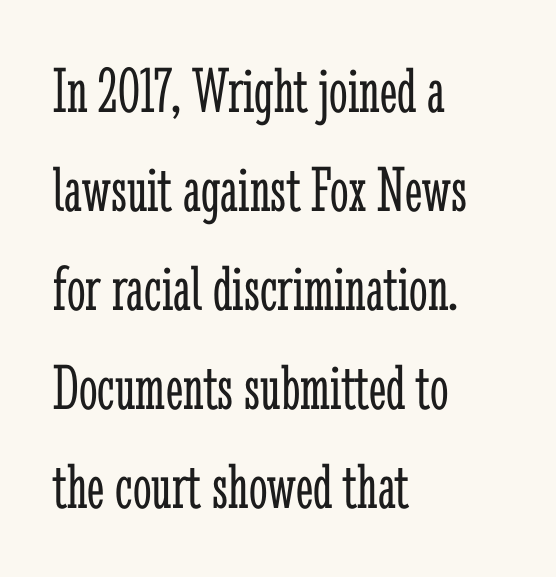
The passage shown stacks its lines at a standard gap. Spacing verdict: proportional, widths tailored to each character. Horizontally, the lines are justified to the leading edge only. Bold? No — there's no thickening of the strokes.
